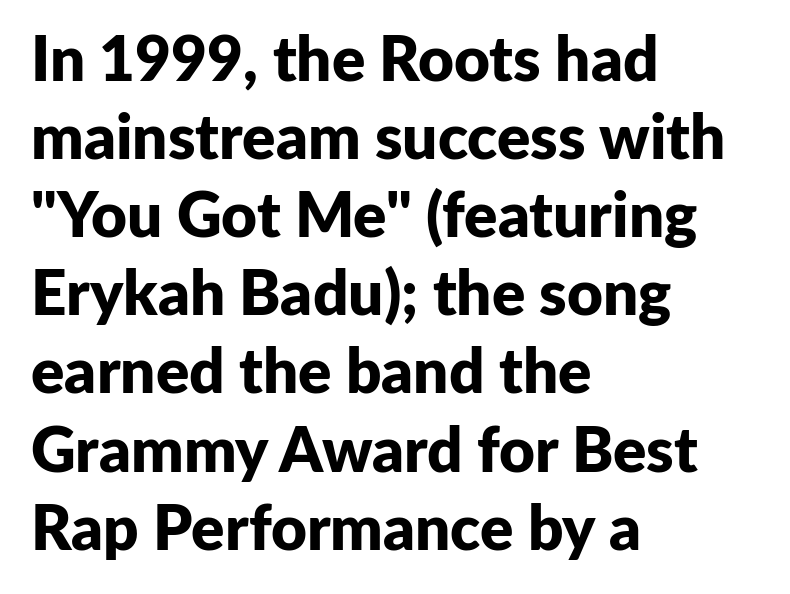
{"serif": "no", "italic": "no", "bold": "yes", "weight": "bold", "width": "normal", "stroke_contrast": "low", "x_height": "medium", "monospaced": "no", "underline": "no", "align": "left", "line_spacing": "normal", "line_spacing_ratio": 1.26, "letter_spacing": "normal", "letter_spacing_em": 0.0, "glyph_px": 62}
